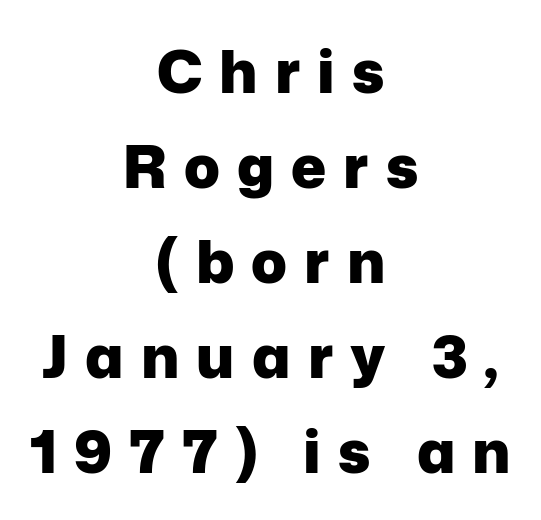
The image shows 59 px heavy sans-serif type, upright; set centered, normal line spacing (1.61x), unusually wide letter spacing (+0.29 em), not underlined; low stroke contrast and a medium x-height.
